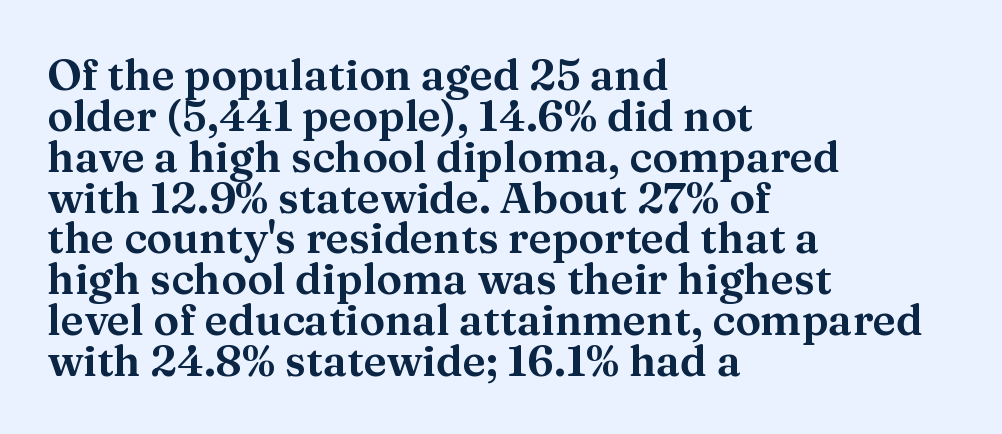
Q: Is the text italic (slanted)? A: No, it is upright.
Q: Is the typeface a serif or a sans-serif typeface? A: Serif.
Q: Is the text underlined? A: No.
Q: How is the paragraph aligned? A: Left-aligned.
Q: Is the spacing between letters normal or unusually wide? A: Normal.
Q: Is the spacing between lines tight, normal or loose? A: Tight.
Q: Width (condensed, normal, or wide)? A: Normal.
Q: Stroke contrast? A: Medium.
Q: x-height? A: Medium.
Q: Monospaced? A: No.
